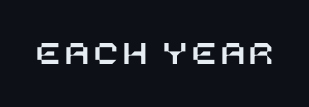
Q: Is the text italic (slanted)? A: No, it is upright.
Q: Is the text underlined? A: No.
Q: Width (condensed, normal, or wide)? A: Normal.
Q: Stroke contrast? A: Low.
Q: x-height? A: Large.
